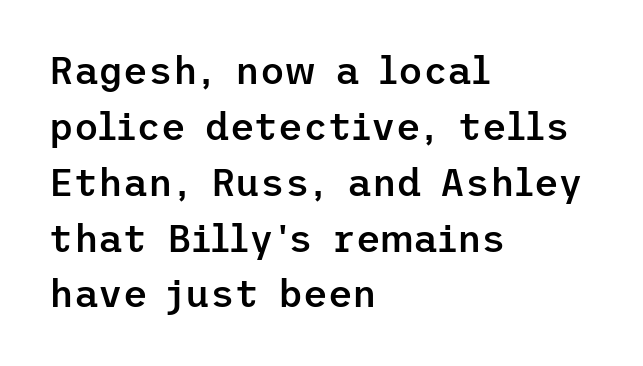
The image shows 38 px semibold sans-serif type, upright; set left-aligned, normal line spacing (1.47x), normal letter spacing, not underlined; low stroke contrast and a medium x-height.
